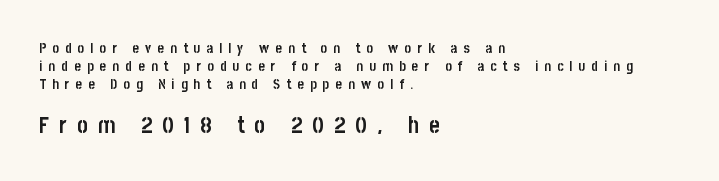
Q: Is the text bold? A: Yes.
Q: Is the text italic (slanted)? A: No, it is upright.
Q: Is the text underlined? A: No.
Q: How is the paragraph aligned? A: Left-aligned.
Q: Is the spacing between letters normal or unusually wide? A: Unusually wide.
Q: Is the spacing between lines tight, normal or loose? A: Normal.
Q: Which block of text is set in a larger size, the first (top) or the second (bottom)? A: The second (bottom) one.
